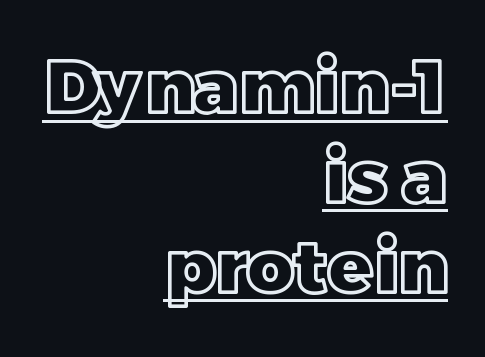
{"italic": "no", "width": "normal", "x_height": "large", "monospaced": "no", "underline": "yes", "align": "right", "line_spacing_ratio": 1.23, "letter_spacing": "normal", "letter_spacing_em": 0.0, "glyph_px": 73}
